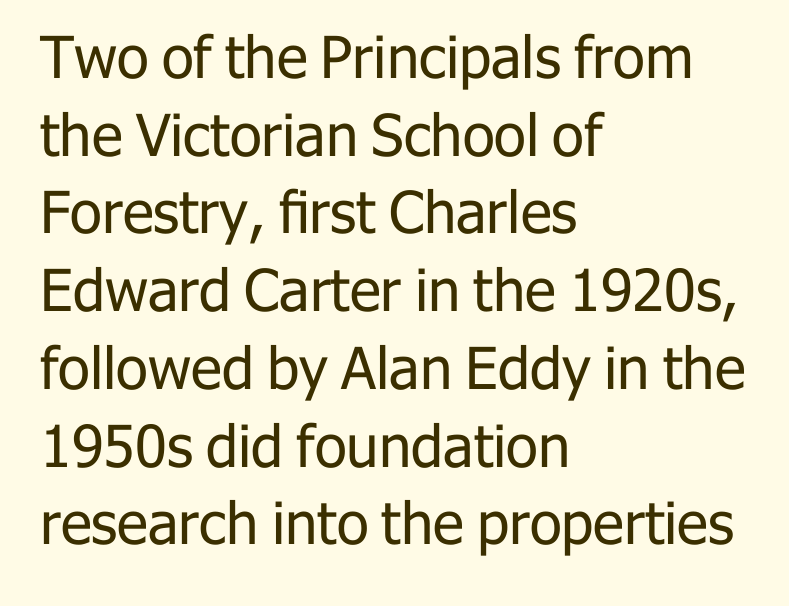
{"serif": "no", "italic": "no", "bold": "no", "weight": "regular", "width": "normal", "stroke_contrast": "low", "x_height": "medium", "monospaced": "no", "underline": "no", "align": "left", "line_spacing": "normal", "line_spacing_ratio": 1.34, "letter_spacing": "normal", "letter_spacing_em": 0.0, "glyph_px": 58}
